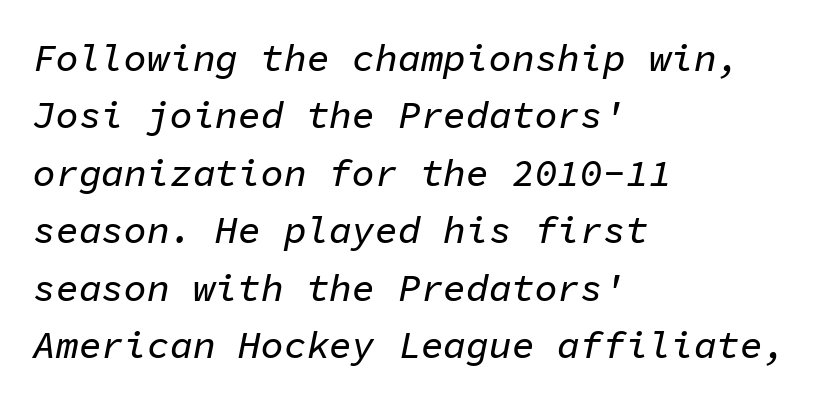
{"italic": "yes", "lean": "right", "slant_degrees": 11, "width": "normal", "stroke_contrast": "low", "x_height": "medium", "monospaced": "yes", "underline": "no", "align": "left", "line_spacing": "normal", "line_spacing_ratio": 1.51, "letter_spacing": "normal", "letter_spacing_em": 0.0, "glyph_px": 38}
